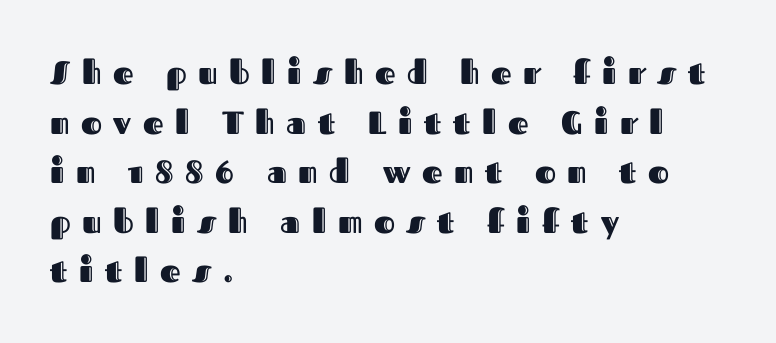
Q: Is the text italic (slanted)? A: No, it is upright.
Q: Is the text underlined? A: No.
Q: How is the paragraph aligned? A: Left-aligned.
Q: Is the spacing between letters normal or unusually wide? A: Unusually wide.
Q: Is the spacing between lines tight, normal or loose? A: Normal.
Q: Width (condensed, normal, or wide)? A: Normal.
Q: x-height? A: Medium.
Q: Monospaced? A: No.
